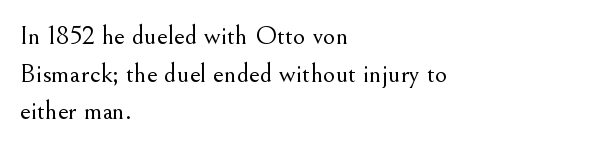
{"italic": "no", "bold": "no", "underline": "no", "align": "left", "line_spacing": "normal", "line_spacing_ratio": 1.39, "letter_spacing": "normal", "letter_spacing_em": 0.0, "glyph_px": 27}
